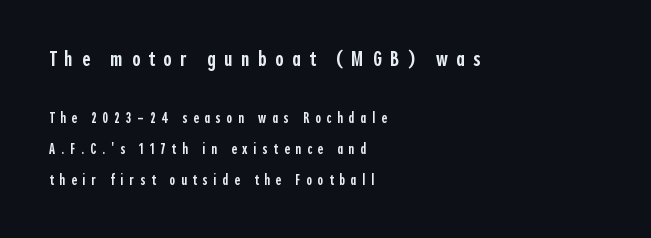
The image shows 22 px text type, upright; set left-aligned, loose line spacing (2.04x), unusually wide letter spacing (+0.39 em), not underlined; the first (top) block is 1.47x larger.
